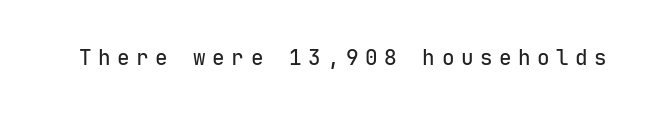
{"italic": "no", "underline": "no", "letter_spacing": "wide", "letter_spacing_em": 0.31, "glyph_px": 21}
